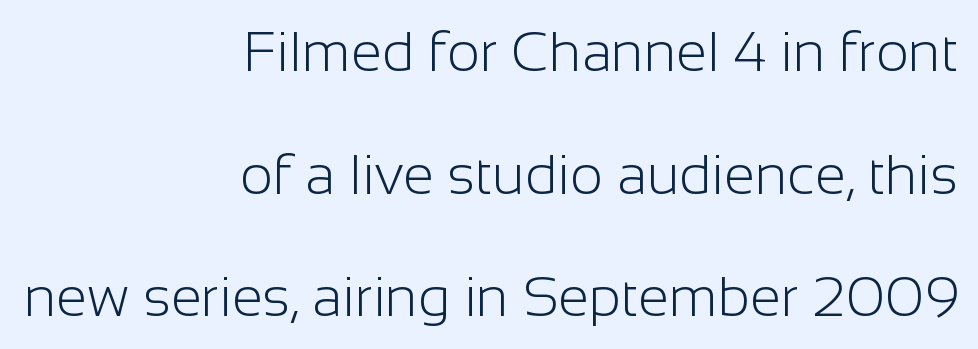
{"serif": "no", "italic": "no", "bold": "no", "weight": "light", "width": "normal", "stroke_contrast": "low", "x_height": "medium", "monospaced": "no", "underline": "no", "align": "right", "line_spacing": "loose", "line_spacing_ratio": 2.19, "letter_spacing": "normal", "letter_spacing_em": 0.0, "glyph_px": 56}
